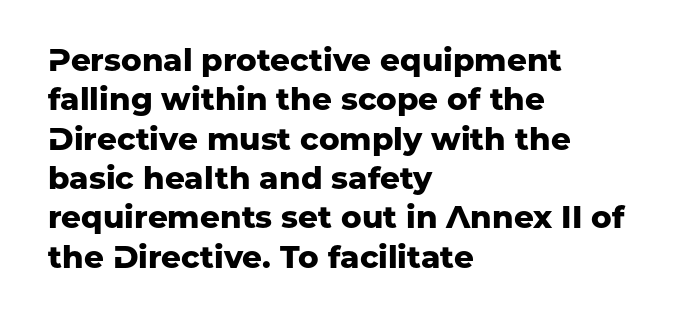
{"serif": "no", "italic": "no", "bold": "yes", "weight": "heavy", "width": "normal", "stroke_contrast": "low", "x_height": "medium", "monospaced": "no", "underline": "no", "align": "left", "line_spacing": "normal", "line_spacing_ratio": 1.27, "letter_spacing": "normal", "letter_spacing_em": 0.0, "glyph_px": 31}
